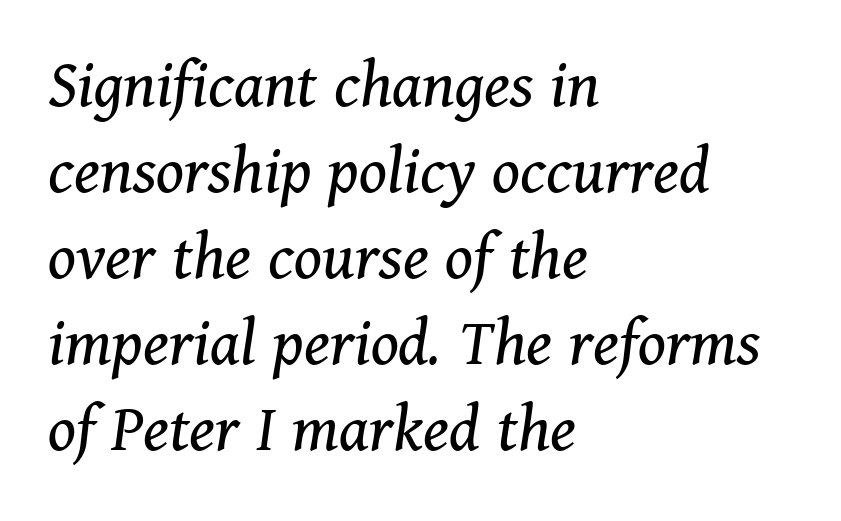
The type family on display is of the serif kind. This sample uses an oblique cut, with every glyph tilted off the vertical. Is this a fixed-width face? No — the glyphs have proportional, varying widths. Glyph-to-glyph distance matches everyday printed text. Beneath every word, the page is bare. If you drew a ruler down the left edge, every line would touch it.
